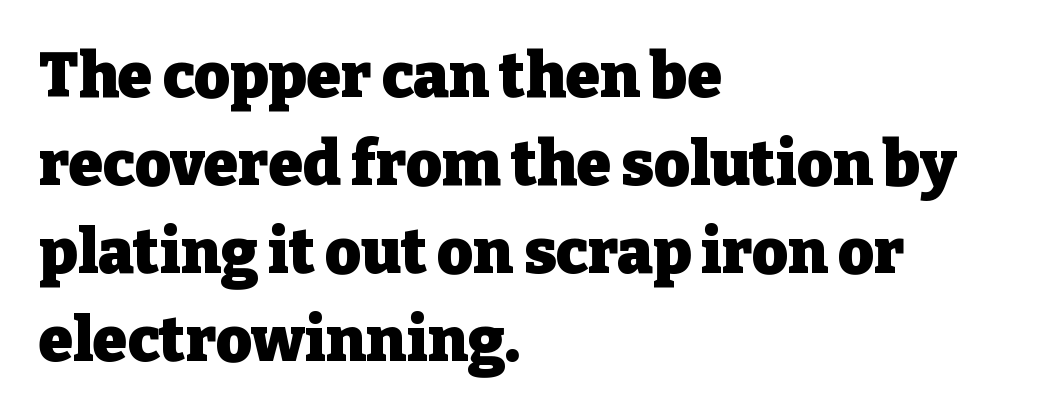
Q: Is the text bold? A: Yes.
Q: Is the text italic (slanted)? A: No, it is upright.
Q: Is the typeface a serif or a sans-serif typeface? A: Serif.
Q: Is the text underlined? A: No.
Q: How is the paragraph aligned? A: Left-aligned.
Q: Is the spacing between letters normal or unusually wide? A: Normal.
Q: Is the spacing between lines tight, normal or loose? A: Normal.
Q: Width (condensed, normal, or wide)? A: Normal.
Q: Stroke contrast? A: Low.
Q: x-height? A: Medium.
Q: Monospaced? A: No.
